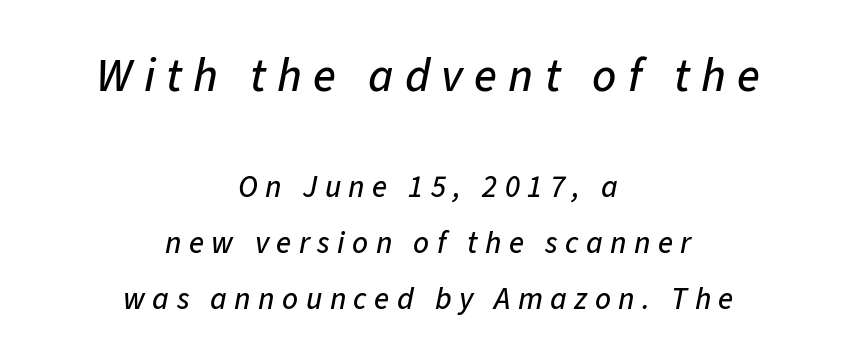
{"italic": "yes", "lean": "right", "slant_degrees": 11, "width": "normal", "stroke_contrast": "low", "x_height": "medium", "monospaced": "no", "underline": "no", "align": "center", "line_spacing_ratio": 1.81, "letter_spacing": "wide", "letter_spacing_em": 0.24, "larger_block": "first", "size_ratio": 1.52, "glyph_px": 47}
